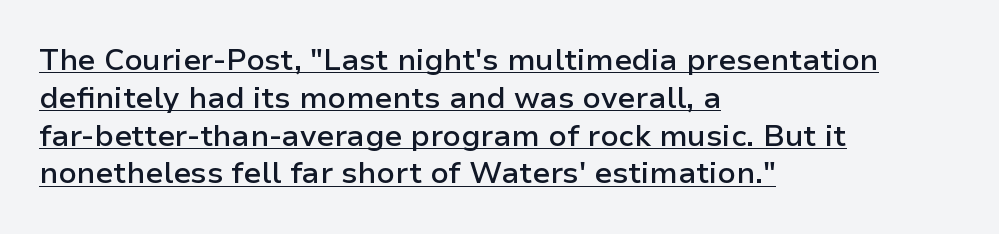
The image shows 30 px semibold sans-serif type, upright; set left-aligned, normal line spacing (1.26x), normal letter spacing, underlined; low stroke contrast and a medium x-height.
